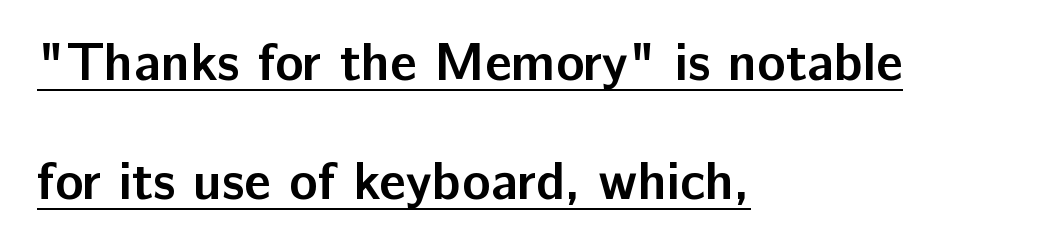
The image shows 53 px semibold sans-serif type, upright; set left-aligned, loose line spacing (2.25x), normal letter spacing, underlined; low stroke contrast and a medium x-height.
